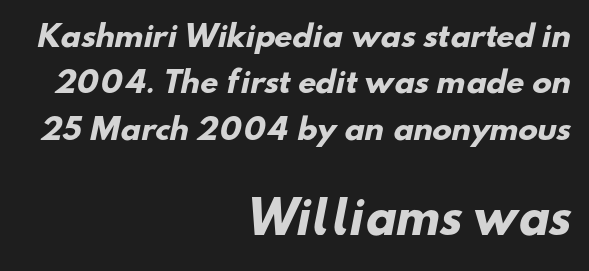
Q: Is the text bold? A: Yes.
Q: Is the typeface a serif or a sans-serif typeface? A: Sans-serif.
Q: Is the text underlined? A: No.
Q: How is the paragraph aligned? A: Right-aligned.
Q: Is the spacing between letters normal or unusually wide? A: Normal.
Q: Is the spacing between lines tight, normal or loose? A: Normal.
Q: Which block of text is set in a larger size, the first (top) or the second (bottom)? A: The second (bottom) one.
Q: Width (condensed, normal, or wide)? A: Normal.
Q: Stroke contrast? A: Low.
Q: x-height? A: Small.
Q: Monospaced? A: No.
